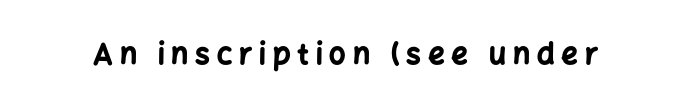
Underline: absent. Spacing verdict: proportional, widths tailored to each character. Heavy-handed strokes throughout: this text is bold. Posture: straight, roman, zero tilt. Typographically, this falls in the sans-serif category. The tracking reads as deliberately expanded to a designer's eye.
